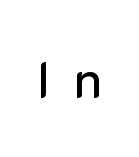
Proportional: the letters do not fall into vertical columns. The type is letterspaced generously, with wide tracking. The letters carry no serifs — their stems end cleanly without finishing strokes. No italicization has been applied; the sample stays upright.
